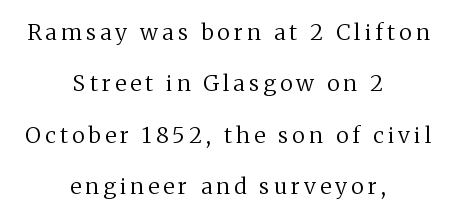
{"italic": "no", "bold": "no", "underline": "no", "align": "center", "line_spacing": "loose", "line_spacing_ratio": 2.33, "glyph_px": 22}
